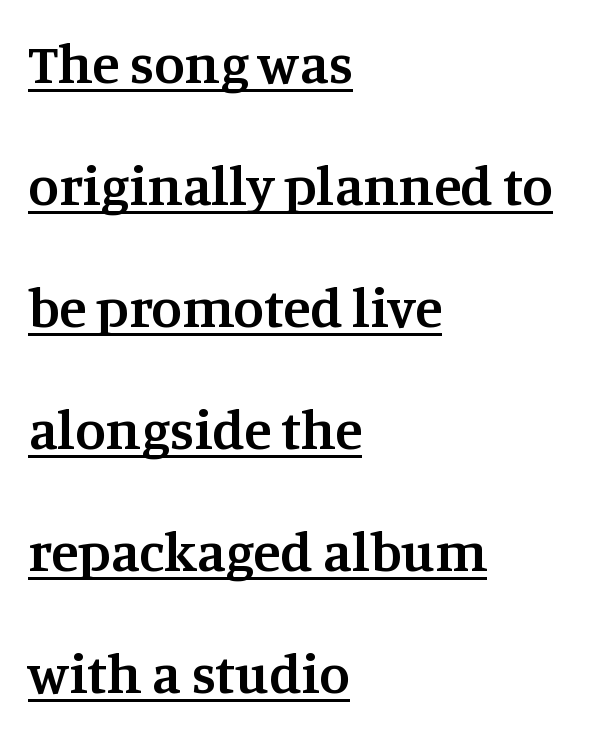
{"serif": "yes", "italic": "no", "bold": "semi", "weight": "semibold", "width": "normal", "stroke_contrast": "medium", "x_height": "large", "monospaced": "no", "underline": "yes", "align": "left", "line_spacing": "loose", "line_spacing_ratio": 2.18, "letter_spacing": "normal", "letter_spacing_em": 0.0, "glyph_px": 56}
